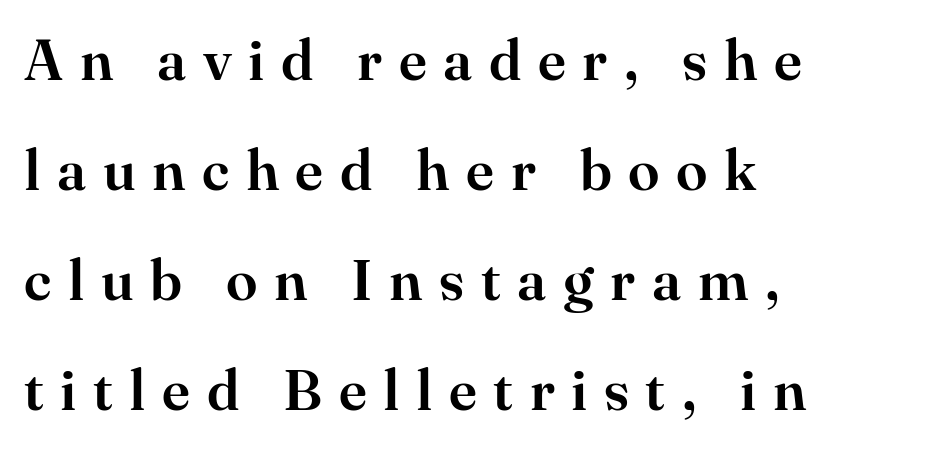
Q: Is the text italic (slanted)? A: No, it is upright.
Q: Is the typeface a serif or a sans-serif typeface? A: Serif.
Q: Is the text underlined? A: No.
Q: How is the paragraph aligned? A: Left-aligned.
Q: Is the spacing between letters normal or unusually wide? A: Unusually wide.
Q: Is the spacing between lines tight, normal or loose? A: Loose.
Q: Width (condensed, normal, or wide)? A: Normal.
Q: Stroke contrast? A: High.
Q: x-height? A: Small.
Q: Monospaced? A: No.
